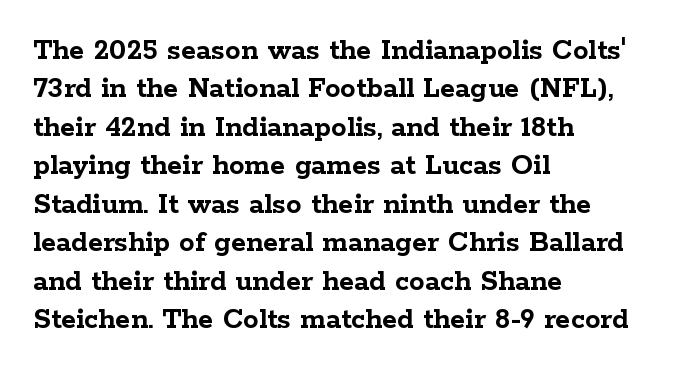
Q: Is the text bold? A: Yes.
Q: Is the text italic (slanted)? A: No, it is upright.
Q: Is the typeface a serif or a sans-serif typeface? A: Serif.
Q: Is the text underlined? A: No.
Q: How is the paragraph aligned? A: Left-aligned.
Q: Is the spacing between letters normal or unusually wide? A: Normal.
Q: Width (condensed, normal, or wide)? A: Wide.
Q: Stroke contrast? A: Low.
Q: x-height? A: Medium.
Q: Monospaced? A: No.
